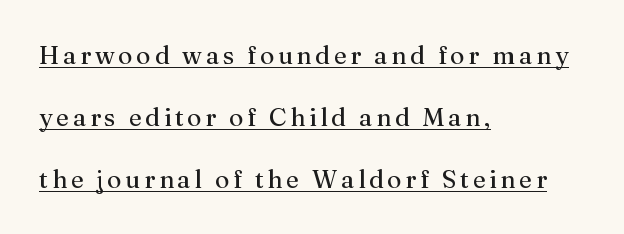
Q: Is the text bold? A: No.
Q: Is the text italic (slanted)? A: No, it is upright.
Q: Is the text underlined? A: Yes.
Q: How is the paragraph aligned? A: Left-aligned.
Q: Is the spacing between lines tight, normal or loose? A: Loose.
